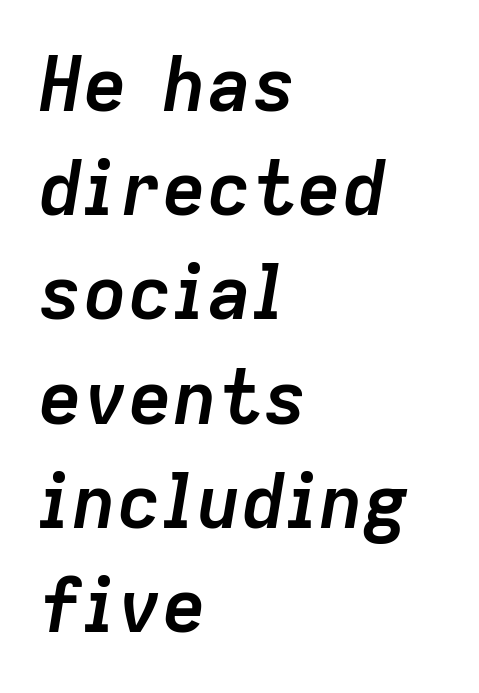
Short note: letters normally spaced. Line spacing here is normal. Strokes here are thick enough to call this a true bold. The specimen reads as italic at a glance. The passage is arranged the way most books set body copy — flush left.
